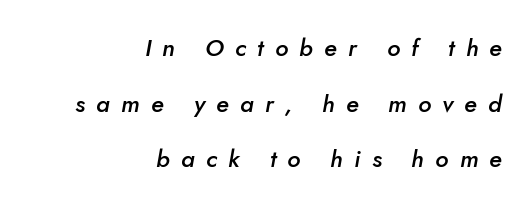
The image shows 24 px text type, italic (leaning right); set right-aligned, loose line spacing (2.32x), unusually wide letter spacing (+0.47 em), not underlined.
